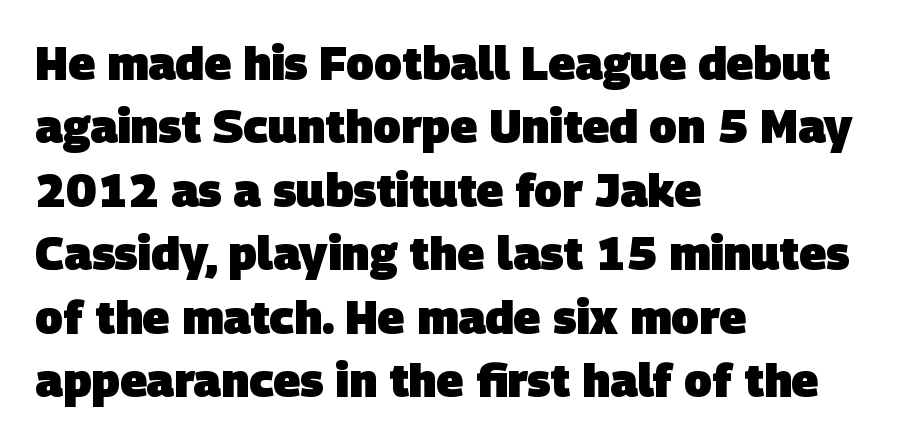
Q: Is the text bold? A: Yes.
Q: Is the typeface a serif or a sans-serif typeface? A: Sans-serif.
Q: Is the text underlined? A: No.
Q: How is the paragraph aligned? A: Left-aligned.
Q: Is the spacing between letters normal or unusually wide? A: Normal.
Q: Is the spacing between lines tight, normal or loose? A: Normal.
Q: Width (condensed, normal, or wide)? A: Normal.
Q: Stroke contrast? A: Low.
Q: x-height? A: Large.
Q: Monospaced? A: No.
